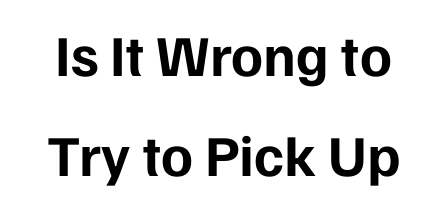
Examine the stroke ends and you'll find no serifs. Varying glyph widths throughout — classic text-font behaviour. These lines were composed using upright roman letters. Nobody drew a line under any word here.
